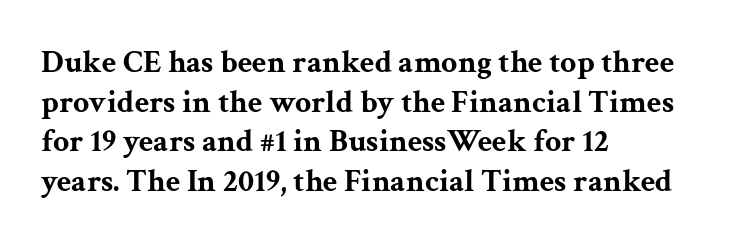
{"serif": "yes", "italic": "no", "bold": "yes", "weight": "bold", "width": "wide", "stroke_contrast": "medium", "x_height": "medium", "monospaced": "no", "underline": "no", "align": "left", "line_spacing_ratio": 1.24, "letter_spacing": "normal", "letter_spacing_em": 0.0, "glyph_px": 32}
